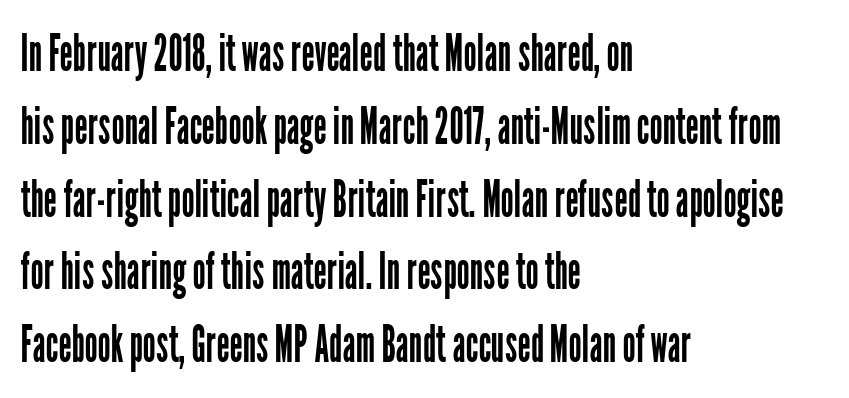
{"serif": "no", "italic": "no", "bold": "no", "weight": "regular", "width": "condensed", "stroke_contrast": "low", "x_height": "medium", "monospaced": "no", "underline": "no", "align": "left", "line_spacing": "normal", "line_spacing_ratio": 1.4, "letter_spacing": "normal", "letter_spacing_em": 0.0, "glyph_px": 52}
